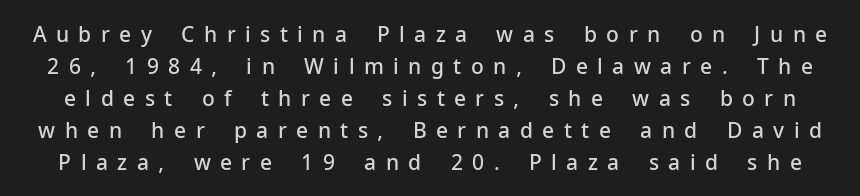
The image shows 21 px text type, upright; set normal line spacing (1.52x), unusually wide letter spacing (+0.45 em), not underlined.
